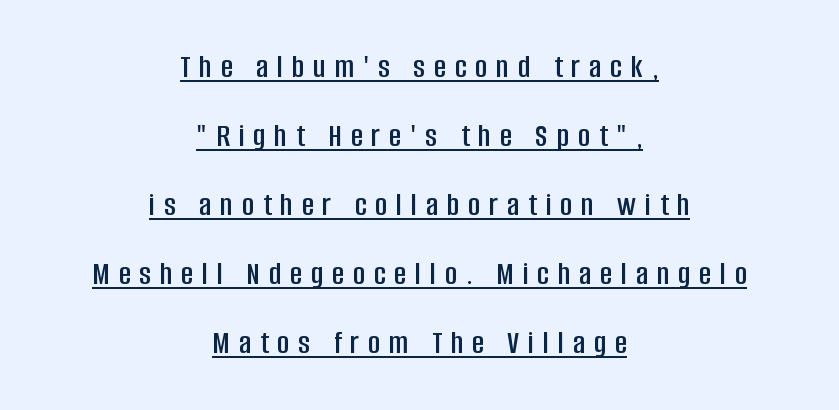
{"serif": "no", "italic": "no", "width": "condensed", "stroke_contrast": "low", "x_height": "large", "monospaced": "no", "underline": "yes", "align": "center", "line_spacing": "loose", "line_spacing_ratio": 2.09, "letter_spacing": "wide", "letter_spacing_em": 0.27, "glyph_px": 33}
